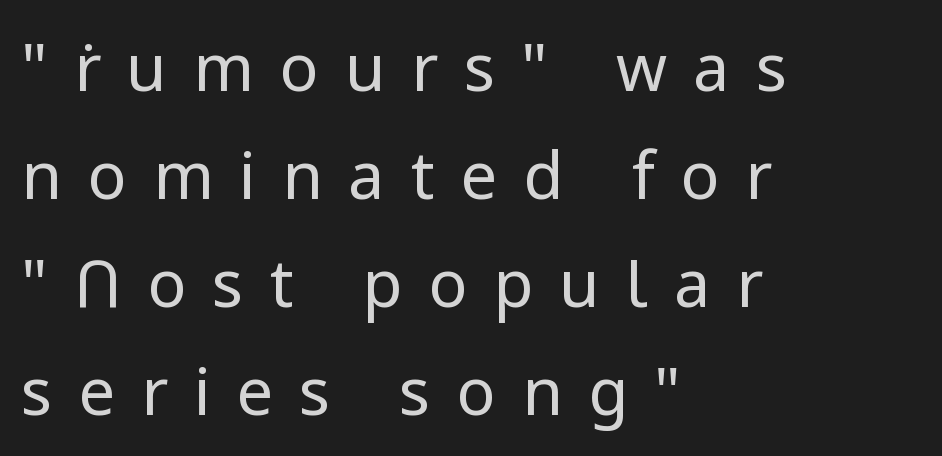
The rendering inserts visible extra space after every character. The font family rendered here belongs to the sans-serif group. Visually the block forms a straight wall on the left and a jagged coastline on the right. The line-height multiplier appears to be the usual default. Does the lettering tilt? It doesn't — this is upright.
